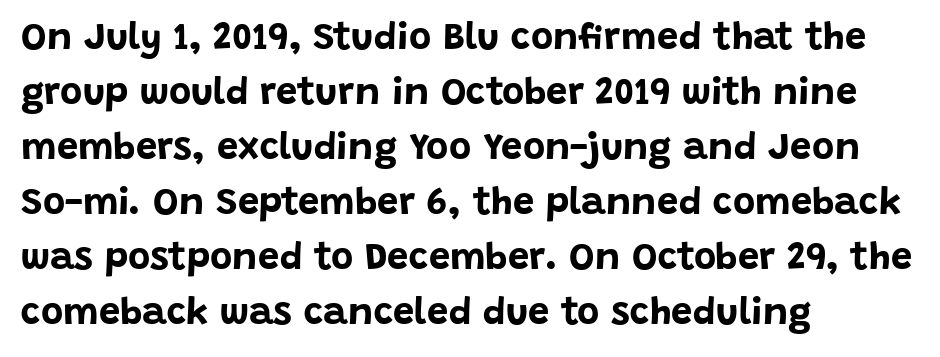
{"serif": "no", "italic": "no", "bold": "yes", "weight": "bold", "width": "normal", "stroke_contrast": "low", "x_height": "large", "monospaced": "no", "underline": "no", "align": "left", "line_spacing": "normal", "line_spacing_ratio": 1.45, "letter_spacing": "normal", "letter_spacing_em": 0.0, "glyph_px": 38}
